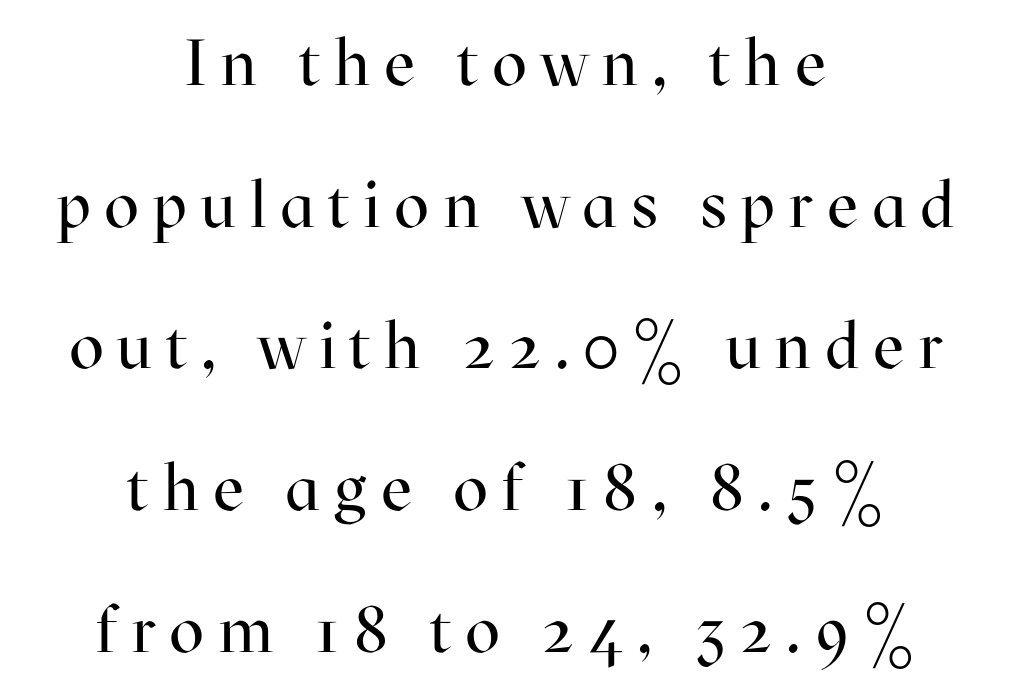
Q: Is the text bold? A: No.
Q: Is the text italic (slanted)? A: No, it is upright.
Q: Is the typeface a serif or a sans-serif typeface? A: Serif.
Q: Is the text underlined? A: No.
Q: How is the paragraph aligned? A: Centered.
Q: Is the spacing between letters normal or unusually wide? A: Unusually wide.
Q: Is the spacing between lines tight, normal or loose? A: Loose.
Q: Width (condensed, normal, or wide)? A: Normal.
Q: Stroke contrast? A: High.
Q: x-height? A: Medium.
Q: Monospaced? A: No.
